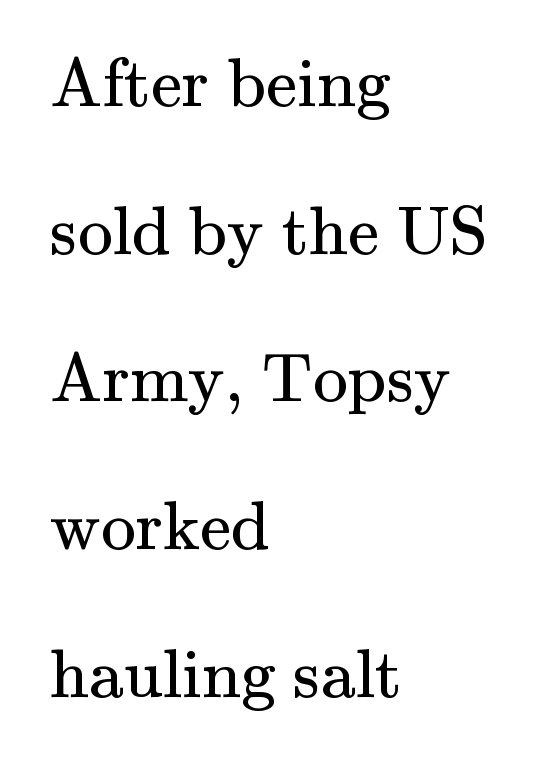
Letters have the restrained weight of plain body copy at most. Layout note: lines flush left. Each letter keeps its own natural width here, so spacing adapts to shape. Stroke terminals: seriffed.
